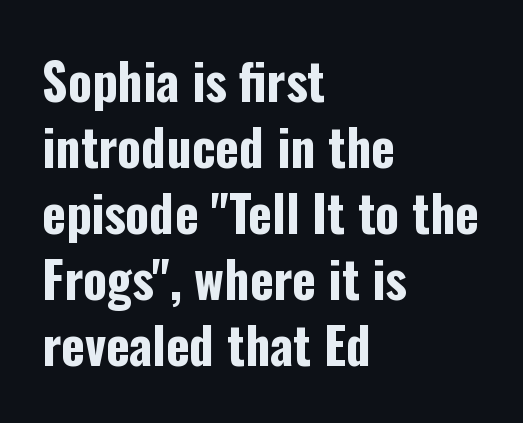
{"serif": "no", "italic": "no", "bold": "yes", "weight": "bold", "width": "condensed", "stroke_contrast": "low", "x_height": "medium", "monospaced": "no", "underline": "no", "align": "left", "line_spacing": "normal", "line_spacing_ratio": 1.32, "letter_spacing": "normal", "letter_spacing_em": 0.0, "glyph_px": 50}
